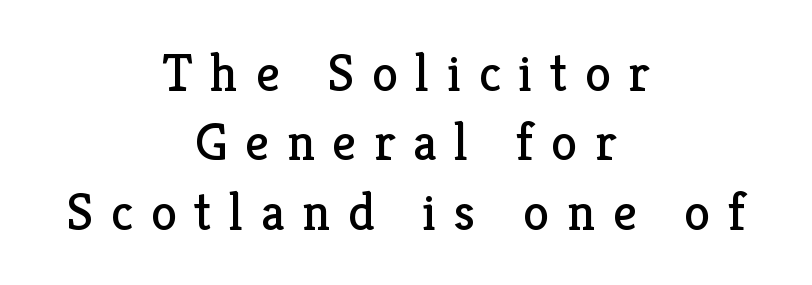
Q: Is the text bold? A: No.
Q: Is the text italic (slanted)? A: No, it is upright.
Q: Is the typeface a serif or a sans-serif typeface? A: Serif.
Q: Is the text underlined? A: No.
Q: How is the paragraph aligned? A: Centered.
Q: Is the spacing between letters normal or unusually wide? A: Unusually wide.
Q: Is the spacing between lines tight, normal or loose? A: Normal.
Q: Width (condensed, normal, or wide)? A: Normal.
Q: Stroke contrast? A: Low.
Q: x-height? A: Medium.
Q: Monospaced? A: No.
